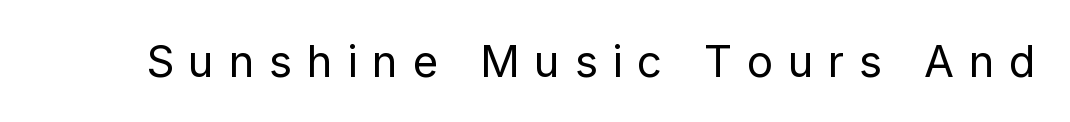
Stems and bowls with no extra thickness — not bold. To sum up the face: it is a sans, with no serifs. Plain, unruled lines of type. The letters advance in unequal steps, a hallmark of proportional type. Italic? Not at all — the glyphs are vertical.
